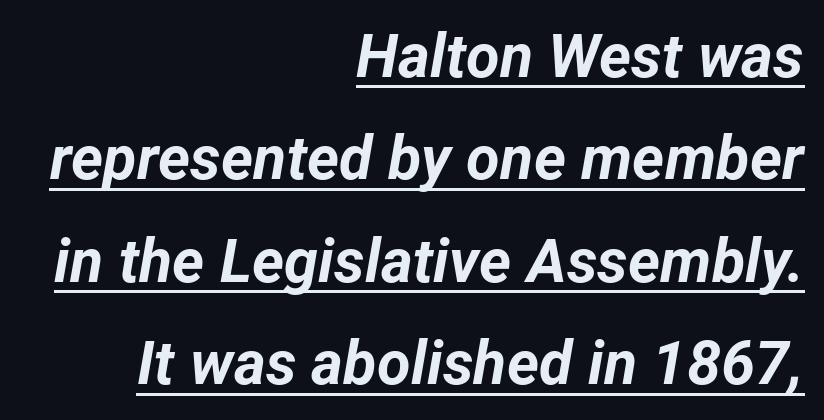
Q: Is the text bold? A: Yes.
Q: Is the text italic (slanted)? A: Yes, it leans right by about 12 degrees.
Q: Is the text underlined? A: Yes.
Q: How is the paragraph aligned? A: Right-aligned.
Q: Is the spacing between letters normal or unusually wide? A: Normal.
Q: Is the spacing between lines tight, normal or loose? A: Normal.
Q: Width (condensed, normal, or wide)? A: Normal.
Q: Stroke contrast? A: Low.
Q: x-height? A: Medium.
Q: Monospaced? A: No.
